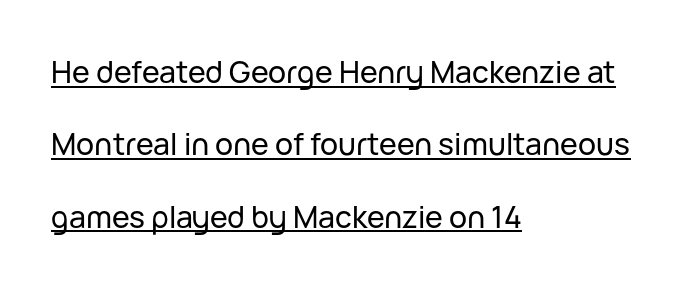
{"serif": "no", "italic": "no", "width": "normal", "stroke_contrast": "low", "x_height": "medium", "monospaced": "no", "underline": "yes", "align": "left", "line_spacing": "loose", "line_spacing_ratio": 2.41, "letter_spacing": "normal", "letter_spacing_em": 0.0, "glyph_px": 30}
